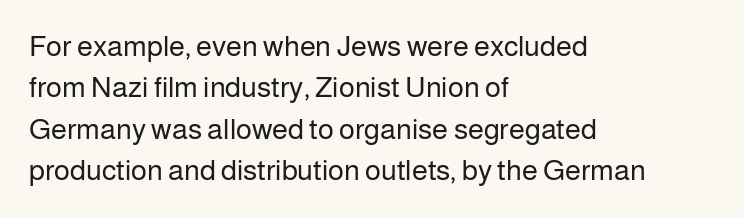
The image shows 29 px regular-weight sans-serif type, upright; set left-aligned, normal line spacing (1.43x), normal letter spacing, not underlined; low stroke contrast and a medium x-height.
